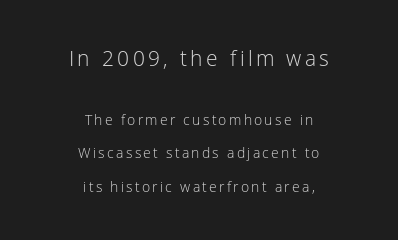
The image shows 21 px text type, upright; set centered, loose line spacing (2.39x), not underlined; the first (top) block is 1.5x larger.
